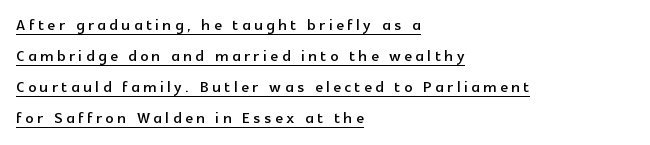
Underlining? Definitely there. Each new line begins a customary step beneath the previous one. The passage is arranged the way most books set body copy — flush left. These lines were composed using upright roman letters.
